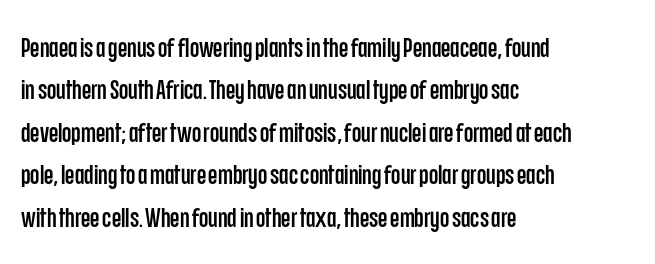
Q: Is the text italic (slanted)? A: No, it is upright.
Q: Is the text underlined? A: No.
Q: How is the paragraph aligned? A: Left-aligned.
Q: Is the spacing between letters normal or unusually wide? A: Normal.
Q: Is the spacing between lines tight, normal or loose? A: Normal.
